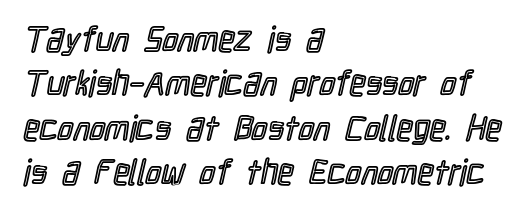
The space directly below the letters is spotless. This rendering uses left alignment, leaving the right contour irregular. Do the characters align in a grid? No, the font is proportional. What's the leading like? Ordinary, nothing unusual.
